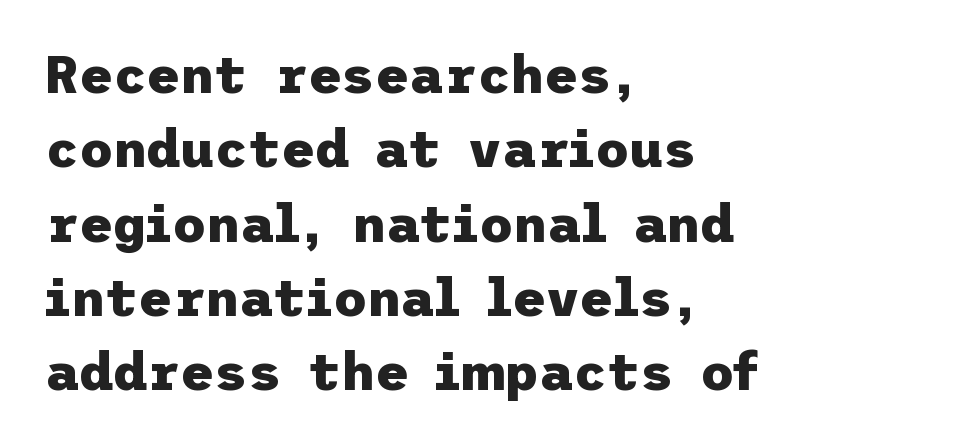
{"serif": "no", "italic": "no", "bold": "yes", "weight": "heavy", "width": "normal", "stroke_contrast": "low", "x_height": "medium", "underline": "no", "align": "left", "line_spacing": "normal", "line_spacing_ratio": 1.43, "letter_spacing": "normal", "letter_spacing_em": 0.0, "glyph_px": 52}
